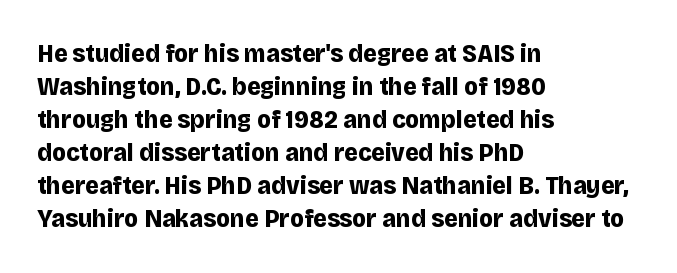
{"italic": "no", "bold": "yes", "underline": "no", "align": "left", "line_spacing": "normal", "line_spacing_ratio": 1.27, "letter_spacing": "normal", "letter_spacing_em": 0.0, "glyph_px": 26}
